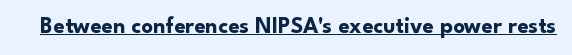
Heavy, bold letterforms. A rule runs beneath these lines of type. The type is set solid horizontally, with unmodified tracking. The lettering stays uniformly vertical, giving the passage a roman look.
